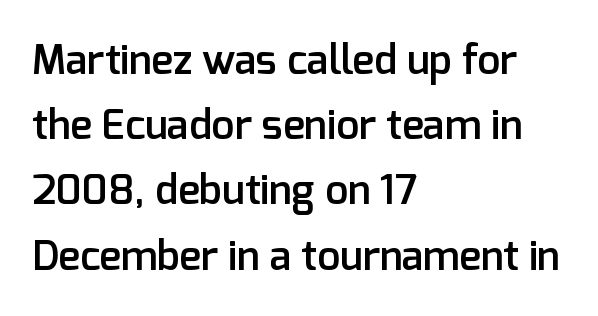
{"serif": "no", "italic": "no", "bold": "semi", "weight": "semibold", "width": "normal", "stroke_contrast": "low", "x_height": "medium", "monospaced": "no", "underline": "no", "align": "left", "line_spacing": "normal", "line_spacing_ratio": 1.59, "letter_spacing": "normal", "letter_spacing_em": 0.0, "glyph_px": 41}
